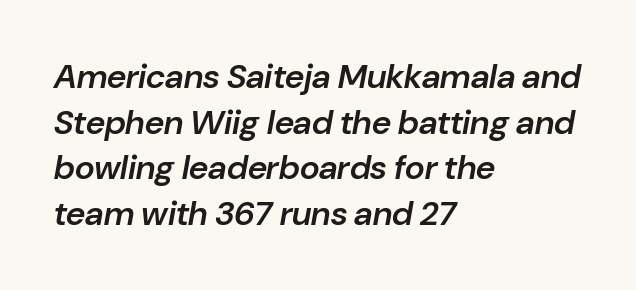
Character widths vary here, with narrow letters taking less room than wide ones. Honestly, the letter spacing is just normal — you wouldn't notice it. The glyphs are unaccompanied by any horizontal stroke below them. Firm but not heavy-handed strokes: this text is semibold.
